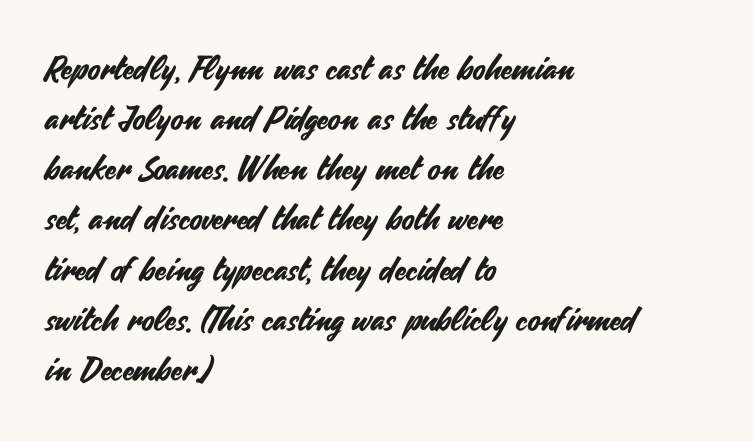
{"serif": "no", "width": "normal", "stroke_contrast": "medium", "x_height": "small", "monospaced": "no", "underline": "no", "align": "left", "line_spacing": "normal", "line_spacing_ratio": 1.52, "letter_spacing": "normal", "letter_spacing_em": 0.0, "glyph_px": 33}
